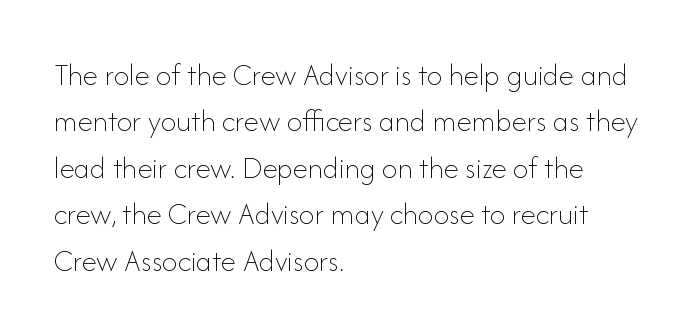
Q: Is the text bold? A: No.
Q: Is the text italic (slanted)? A: No, it is upright.
Q: Is the text underlined? A: No.
Q: How is the paragraph aligned? A: Left-aligned.
Q: Is the spacing between letters normal or unusually wide? A: Normal.
Q: Is the spacing between lines tight, normal or loose? A: Normal.
Q: Width (condensed, normal, or wide)? A: Normal.
Q: Stroke contrast? A: Low.
Q: x-height? A: Small.
Q: Monospaced? A: No.
